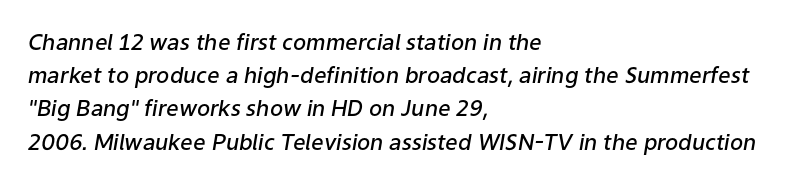
Q: Is the text bold? A: Semi-bold.
Q: Is the text italic (slanted)? A: Yes, it leans right by about 9 degrees.
Q: Is the text underlined? A: No.
Q: How is the paragraph aligned? A: Left-aligned.
Q: Is the spacing between letters normal or unusually wide? A: Normal.
Q: Is the spacing between lines tight, normal or loose? A: Normal.
